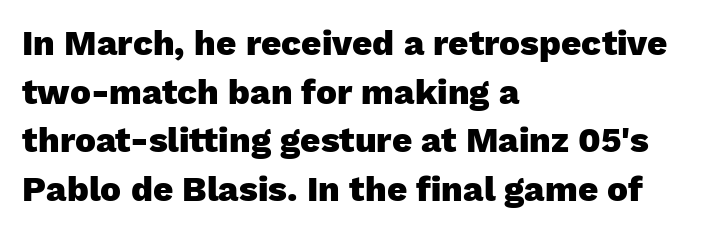
The passage shown stacks its lines at a standard gap. A typesetter would call this proportional, since set widths differ per character. Typesetter's note: full bold, strokes at maximum text heaviness. All the whitespace from short lines collects on the right.
